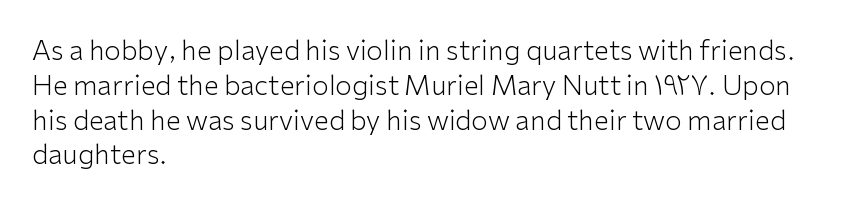
This sample keeps an unexceptional amount of space between lines. Characters remain perfectly vertical along every line. The gap between lines stays unmarked. Is this a heavy cut? Hardly; it is regular or lighter.
